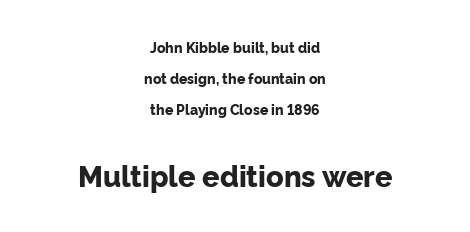
Q: Is the text bold? A: Yes.
Q: Is the text italic (slanted)? A: No, it is upright.
Q: Is the typeface a serif or a sans-serif typeface? A: Sans-serif.
Q: Is the text underlined? A: No.
Q: How is the paragraph aligned? A: Centered.
Q: Is the spacing between letters normal or unusually wide? A: Normal.
Q: Is the spacing between lines tight, normal or loose? A: Loose.
Q: Which block of text is set in a larger size, the first (top) or the second (bottom)? A: The second (bottom) one.
Q: Width (condensed, normal, or wide)? A: Normal.
Q: Stroke contrast? A: Low.
Q: x-height? A: Medium.
Q: Monospaced? A: No.
